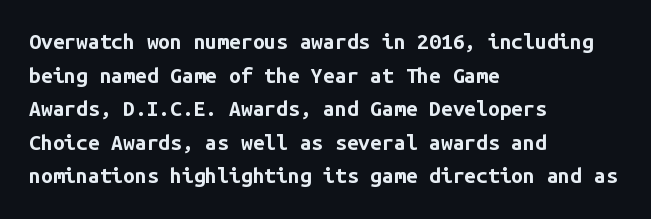
Q: Is the text bold? A: Yes.
Q: Is the text italic (slanted)? A: No, it is upright.
Q: Is the text underlined? A: No.
Q: How is the paragraph aligned? A: Left-aligned.
Q: Is the spacing between letters normal or unusually wide? A: Normal.
Q: Is the spacing between lines tight, normal or loose? A: Normal.
